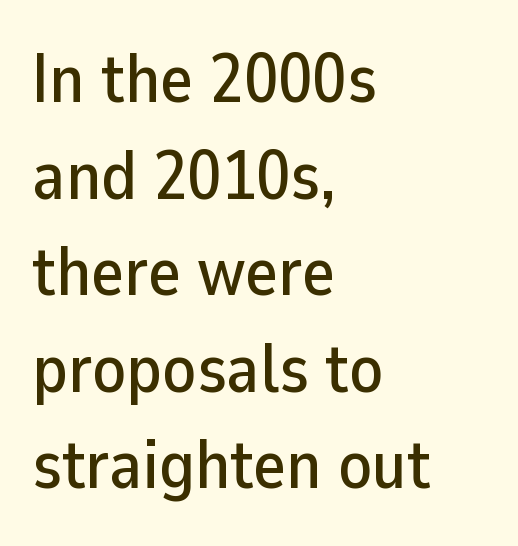
Leftover space on each line is placed entirely after the last word. This rendering features lettering with no underline. The rendering uses a moderate line-height, typical for paragraphs. The letters advance in unequal steps, a hallmark of proportional type. The typography opts for an upright posture over an oblique one. You can tell from the bare stems that sans-serif type was used.
